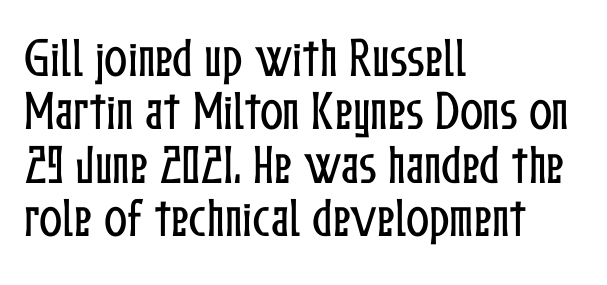
In terms of letterspacing, this is plain default setting. Style check: upright. The area under the type is left untouched. Varying glyph widths throughout — classic text-font behaviour.
